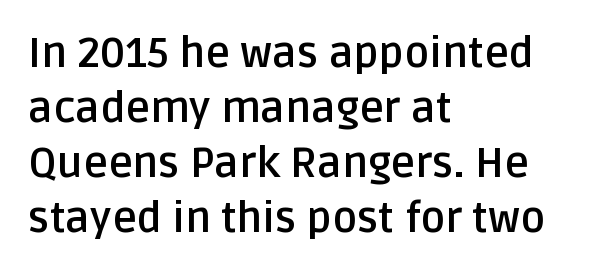
Does the type have serifs? No, each stem ends abruptly. Bare-footed words on every line. No italicization has been applied; the sample stays upright. Whoever set this chose a conventional vertical rhythm. Stroke thickness is high; the sample reads as a true bold. Letter spacing: default.
